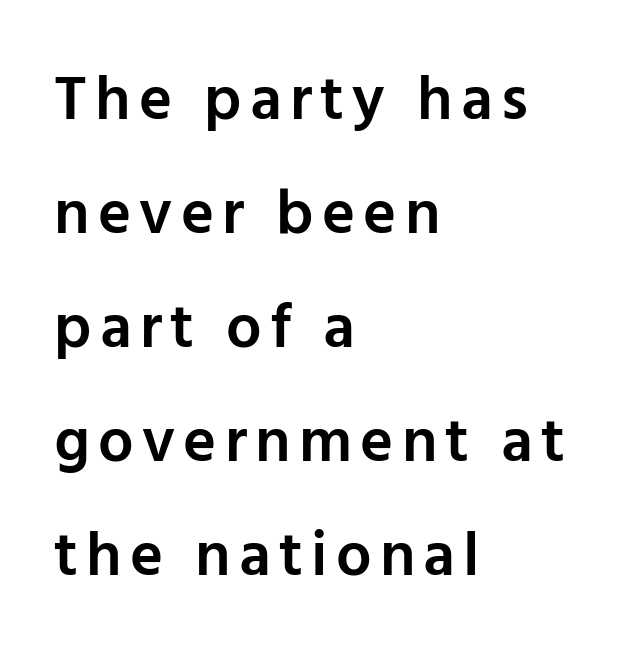
The image shows 63 px semibold sans-serif type, upright; set left-aligned, line spacing 1.81x, not underlined; low stroke contrast and a medium x-height.
